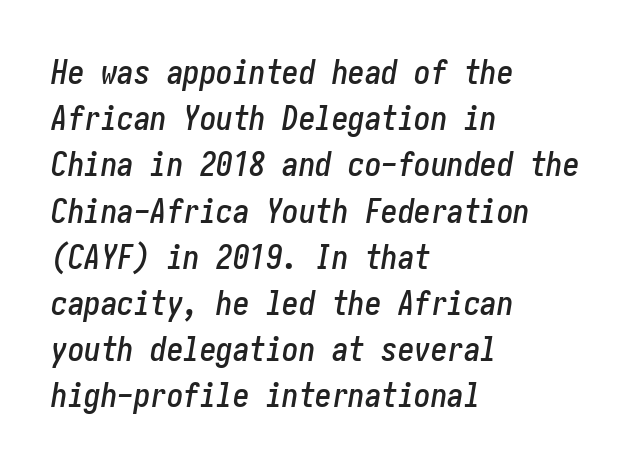
Nothing unusual about the tracking: characters are spaced as the font intends. Quick note: italic. The passage shown is not underscored anywhere. Rows of type keep a routine distance in the vertical direction. The setting favours the left margin, as ordinary paragraphs usually do.
